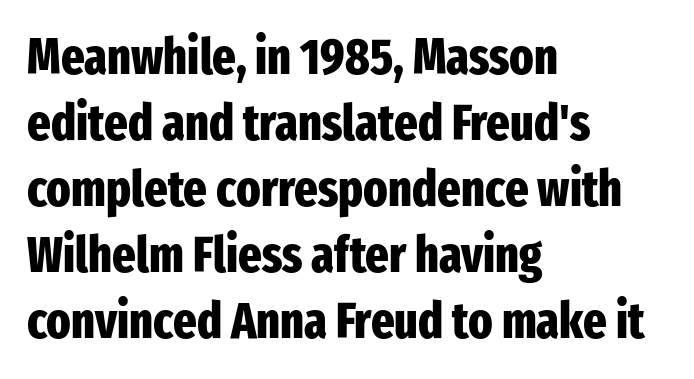
Q: Is the text bold? A: Yes.
Q: Is the text italic (slanted)? A: No, it is upright.
Q: Is the typeface a serif or a sans-serif typeface? A: Sans-serif.
Q: Is the text underlined? A: No.
Q: How is the paragraph aligned? A: Left-aligned.
Q: Is the spacing between letters normal or unusually wide? A: Normal.
Q: Is the spacing between lines tight, normal or loose? A: Normal.
Q: Width (condensed, normal, or wide)? A: Condensed.
Q: Stroke contrast? A: Low.
Q: x-height? A: Medium.
Q: Monospaced? A: No.
